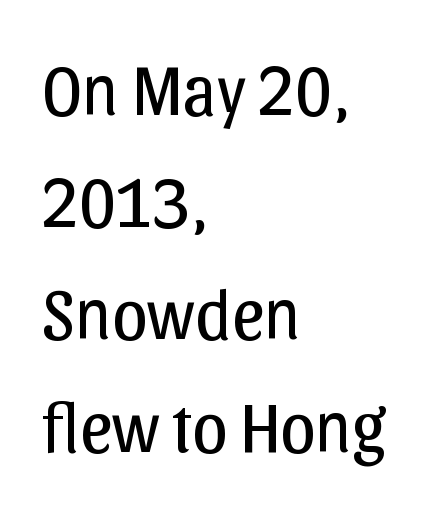
Q: Is the text bold? A: No.
Q: Is the text italic (slanted)? A: No, it is upright.
Q: Is the typeface a serif or a sans-serif typeface? A: Sans-serif.
Q: Is the text underlined? A: No.
Q: How is the paragraph aligned? A: Left-aligned.
Q: Is the spacing between letters normal or unusually wide? A: Normal.
Q: Is the spacing between lines tight, normal or loose? A: Normal.
Q: Width (condensed, normal, or wide)? A: Normal.
Q: Stroke contrast? A: Low.
Q: x-height? A: Medium.
Q: Monospaced? A: No.
